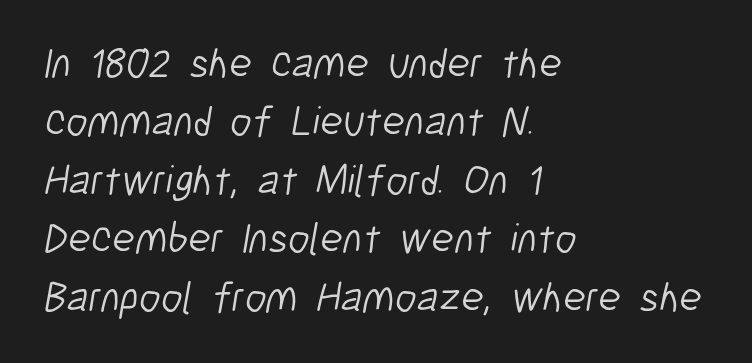
{"serif": "no", "bold": "no", "weight": "light", "width": "condensed", "stroke_contrast": "low", "x_height": "medium", "monospaced": "no", "underline": "no", "align": "left", "line_spacing": "normal", "line_spacing_ratio": 1.39, "letter_spacing": "normal", "letter_spacing_em": 0.0, "glyph_px": 42}
